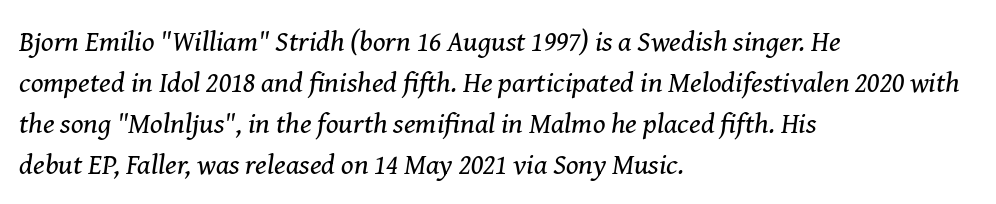
Small tapered or slab feet sit at the stroke ends, so this counts as serif. One-word summary of the alignment: left. Students, observe: this is what conventionally led text looks like. Characters are canted at an angle relative to the baseline's perpendicular.
